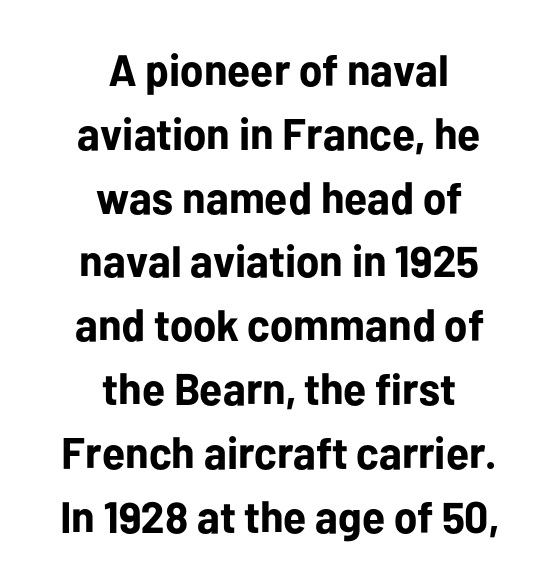
{"serif": "no", "italic": "no", "bold": "yes", "weight": "bold", "width": "normal", "stroke_contrast": "low", "x_height": "medium", "monospaced": "no", "underline": "no", "align": "center", "line_spacing": "normal", "line_spacing_ratio": 1.45, "letter_spacing": "normal", "letter_spacing_em": 0.0, "glyph_px": 44}
